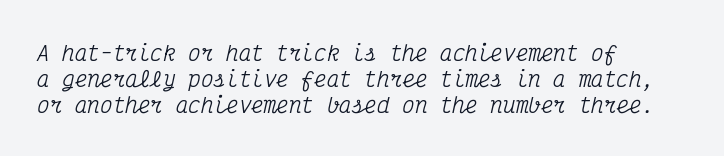
{"italic": "yes", "lean": "right", "slant_degrees": 12, "underline": "no", "align": "left", "line_spacing_ratio": 1.23, "letter_spacing": "normal", "letter_spacing_em": 0.0, "glyph_px": 21}
